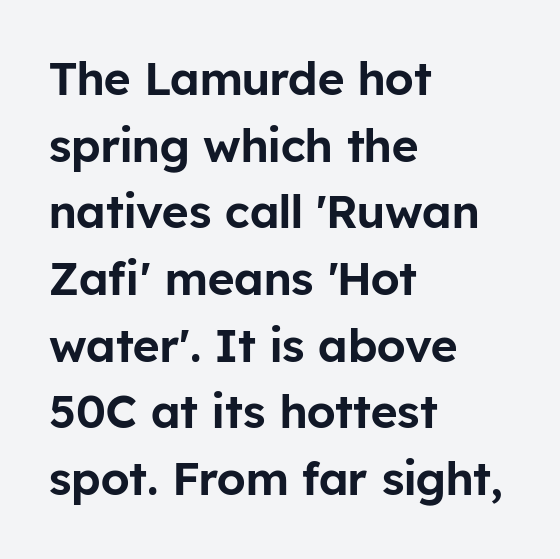
Q: Is the text italic (slanted)? A: No, it is upright.
Q: Is the typeface a serif or a sans-serif typeface? A: Sans-serif.
Q: Is the text underlined? A: No.
Q: How is the paragraph aligned? A: Left-aligned.
Q: Is the spacing between letters normal or unusually wide? A: Normal.
Q: Is the spacing between lines tight, normal or loose? A: Normal.
Q: Width (condensed, normal, or wide)? A: Normal.
Q: Stroke contrast? A: Low.
Q: x-height? A: Medium.
Q: Monospaced? A: No.
